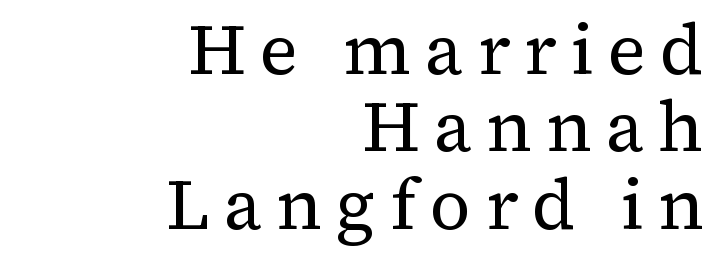
{"serif": "yes", "italic": "no", "bold": "no", "weight": "regular", "width": "normal", "stroke_contrast": "medium", "x_height": "medium", "monospaced": "no", "underline": "no", "align": "right", "line_spacing": "tight", "line_spacing_ratio": 1.09, "letter_spacing": "wide", "letter_spacing_em": 0.2, "glyph_px": 71}
